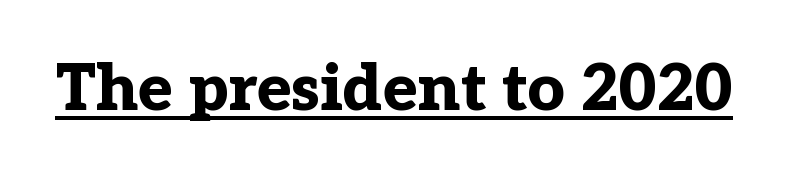
{"serif": "yes", "italic": "no", "bold": "yes", "weight": "bold", "width": "normal", "stroke_contrast": "low", "x_height": "medium", "monospaced": "no", "underline": "yes", "letter_spacing": "normal", "letter_spacing_em": 0.0, "glyph_px": 65}
